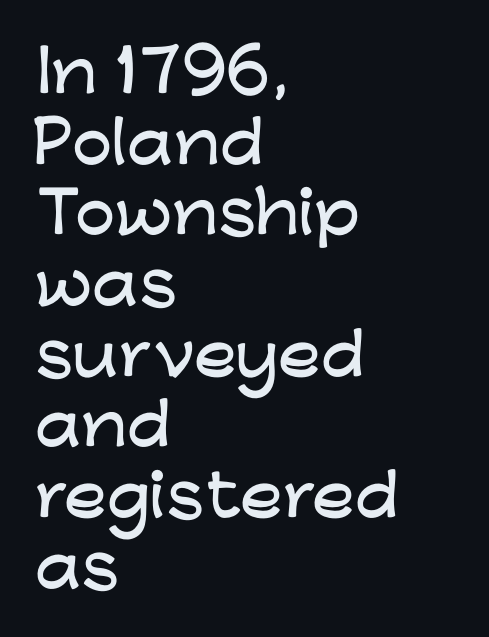
{"serif": "no", "italic": "no", "width": "wide", "stroke_contrast": "low", "x_height": "medium", "monospaced": "no", "underline": "no", "align": "left", "line_spacing_ratio": 1.24, "letter_spacing": "normal", "letter_spacing_em": 0.0, "glyph_px": 57}
